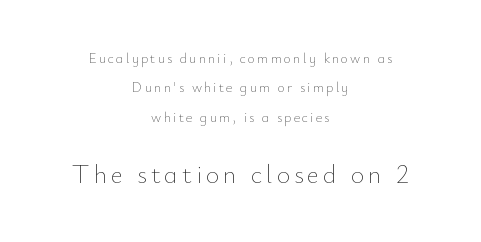
The image shows 26 px text type, upright; set centered, loose line spacing (2.1x), not underlined; the second (bottom) block is 1.86x larger.
